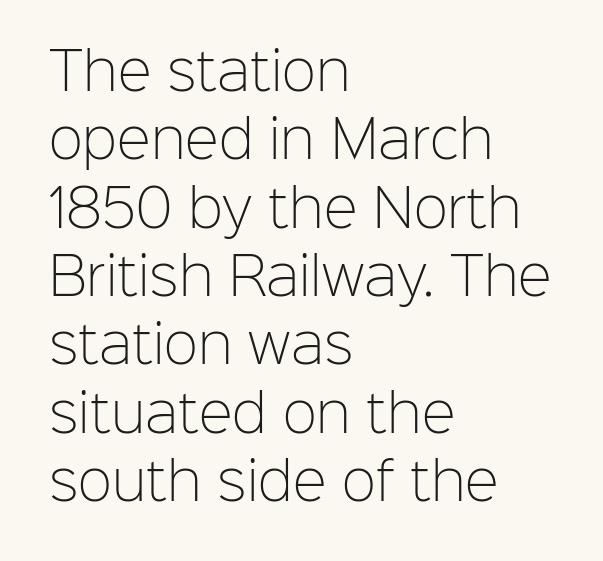
The image shows 51 px light sans-serif type, upright; set left-aligned, normal line spacing (1.34x), normal letter spacing, not underlined; low stroke contrast and a medium x-height.
